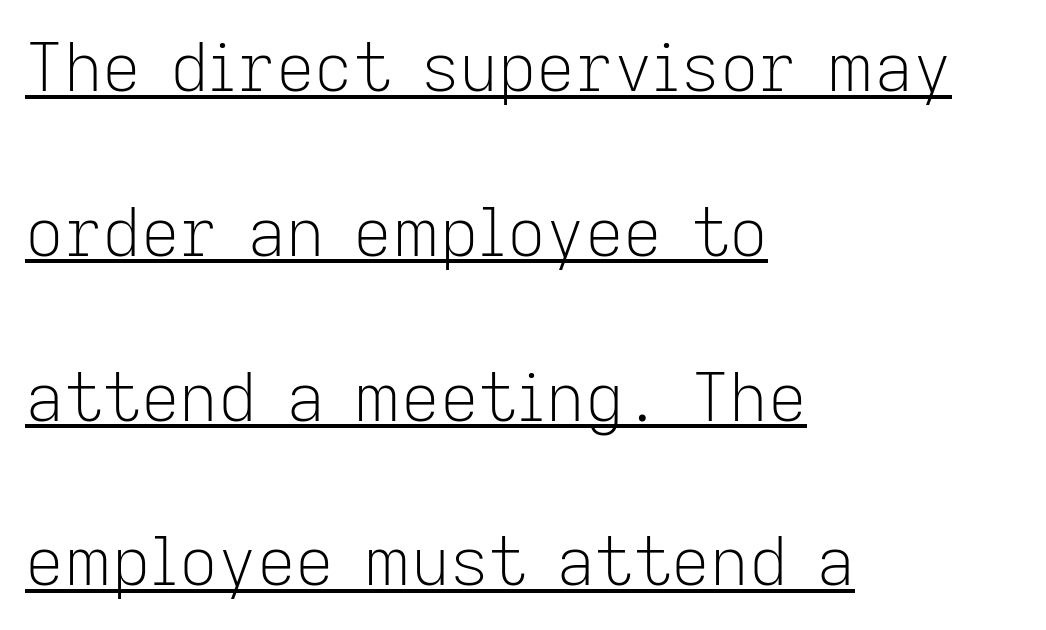
Q: Is the text bold? A: No.
Q: Is the text italic (slanted)? A: No, it is upright.
Q: Is the typeface a serif or a sans-serif typeface? A: Sans-serif.
Q: Is the text underlined? A: Yes.
Q: How is the paragraph aligned? A: Left-aligned.
Q: Is the spacing between letters normal or unusually wide? A: Normal.
Q: Is the spacing between lines tight, normal or loose? A: Loose.
Q: Width (condensed, normal, or wide)? A: Normal.
Q: Stroke contrast? A: Low.
Q: x-height? A: Medium.
Q: Monospaced? A: No.
